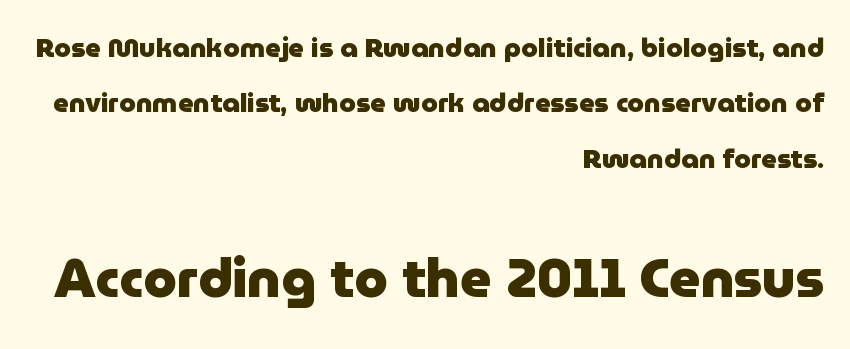
{"serif": "no", "italic": "no", "bold": "yes", "weight": "heavy", "width": "normal", "stroke_contrast": "low", "x_height": "medium", "monospaced": "no", "underline": "no", "align": "right", "line_spacing": "loose", "line_spacing_ratio": 2.05, "letter_spacing": "normal", "letter_spacing_em": 0.0, "larger_block": "second", "size_ratio": 2.0, "glyph_px": 54}
